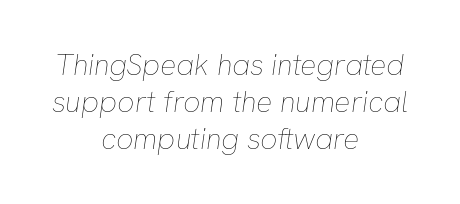
The space directly below the letters is spotless. The letters advance in unequal steps, a hallmark of proportional type. Centered paragraph, ragged on both sides. Is the type slanted? Yes — the strokes lean at a clear angle.
